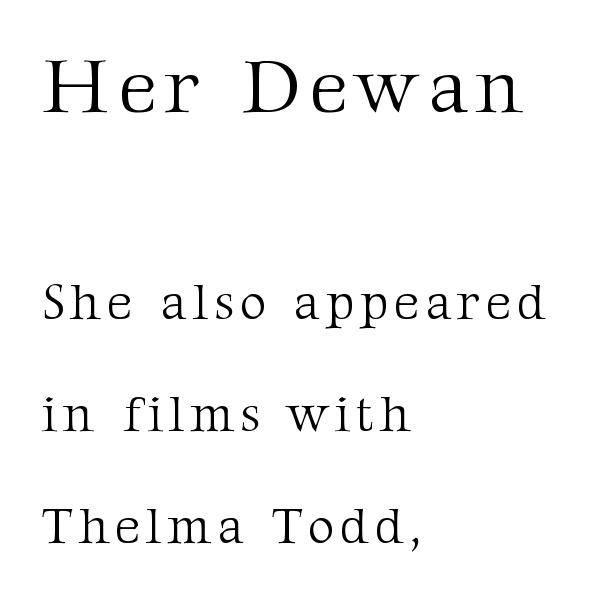
{"serif": "yes", "italic": "no", "bold": "no", "weight": "light", "width": "normal", "stroke_contrast": "medium", "x_height": "medium", "monospaced": "no", "underline": "no", "align": "left", "line_spacing": "loose", "line_spacing_ratio": 2.2, "larger_block": "first", "size_ratio": 1.51, "glyph_px": 77}
